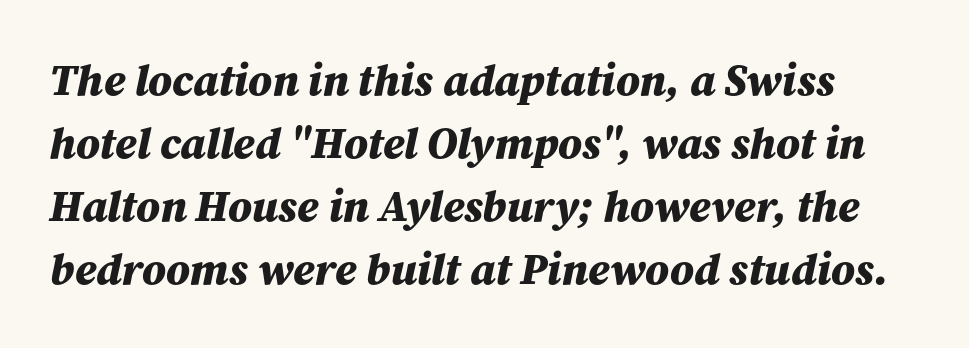
Interline gaps are of average width in this sample. Beneath every word, the page is bare. The rendering keeps characters at their native spacing. Varying glyph widths throughout — classic text-font behaviour. The rendering applies a slant to the glyphs. Set as a true bold cut, around the 700 mark.
